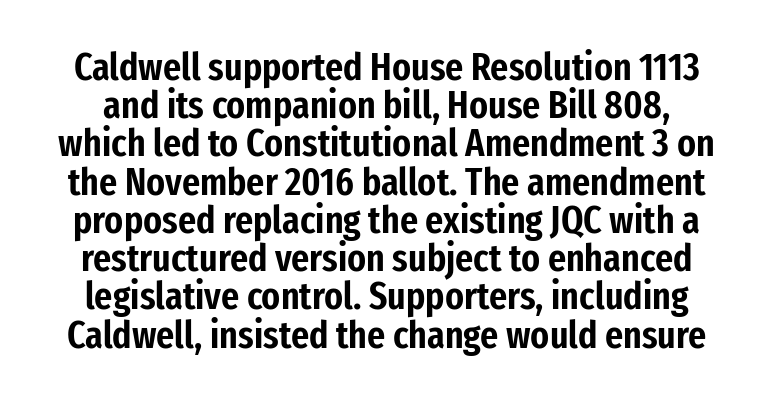
{"serif": "no", "italic": "no", "width": "condensed", "stroke_contrast": "low", "x_height": "medium", "monospaced": "no", "underline": "no", "line_spacing": "tight", "line_spacing_ratio": 0.98, "letter_spacing": "normal", "letter_spacing_em": 0.0, "glyph_px": 39}
